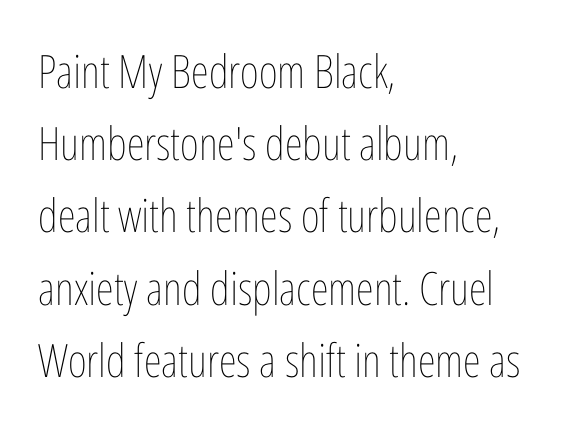
Caption: multi-line text, flush left, ragged right. Here the designer chose a conventional face with non-uniform glyph widths. The passage shown is not bold in any degree. Caption: standard tracking, unaltered. The specimen reads as upright at a glance.
